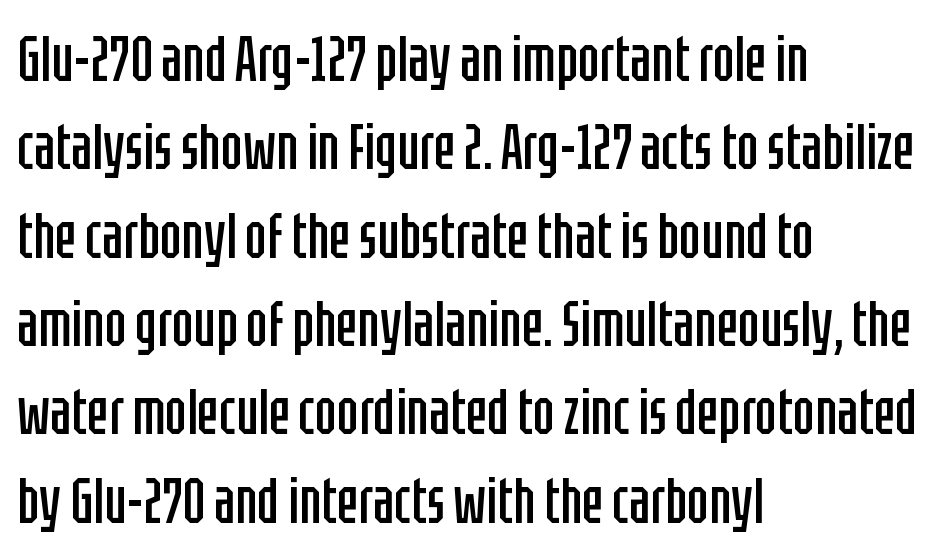
The image shows 64 px regular-weight, condensed sans-serif type, upright; set left-aligned, normal line spacing (1.38x), normal letter spacing, not underlined; low stroke contrast and a large x-height.
